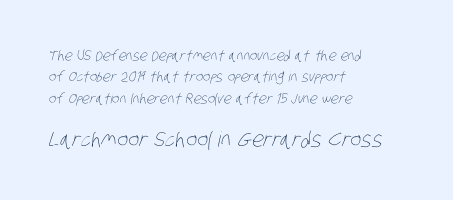
Q: Is the text bold? A: No.
Q: Is the text underlined? A: No.
Q: How is the paragraph aligned? A: Left-aligned.
Q: Is the spacing between letters normal or unusually wide? A: Normal.
Q: Is the spacing between lines tight, normal or loose? A: Normal.
Q: Which block of text is set in a larger size, the first (top) or the second (bottom)? A: The second (bottom) one.
